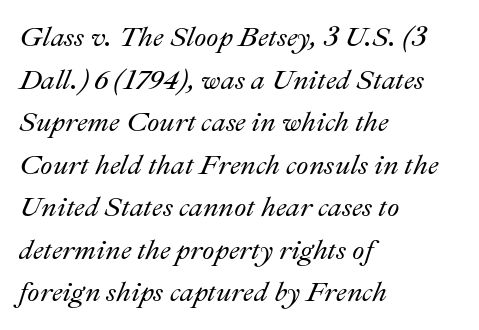
The face used here is proportionally spaced, like ordinary book or web type. Left-aligned paragraph, ragged on the right. Caption: standard tracking, unaltered. Notice how the stems are inclined rather than vertical — that's the hallmark of italics. The rows are spaced the way most documents space them. Plain, unruled lines of type.
